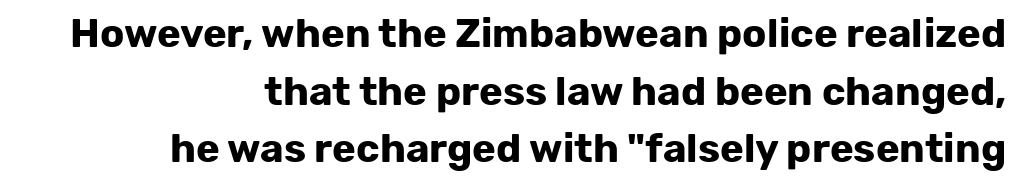
Q: Is the text bold? A: Yes.
Q: Is the text italic (slanted)? A: No, it is upright.
Q: Is the typeface a serif or a sans-serif typeface? A: Sans-serif.
Q: Is the text underlined? A: No.
Q: How is the paragraph aligned? A: Right-aligned.
Q: Is the spacing between letters normal or unusually wide? A: Normal.
Q: Is the spacing between lines tight, normal or loose? A: Normal.
Q: Width (condensed, normal, or wide)? A: Normal.
Q: Stroke contrast? A: Low.
Q: x-height? A: Medium.
Q: Monospaced? A: No.
